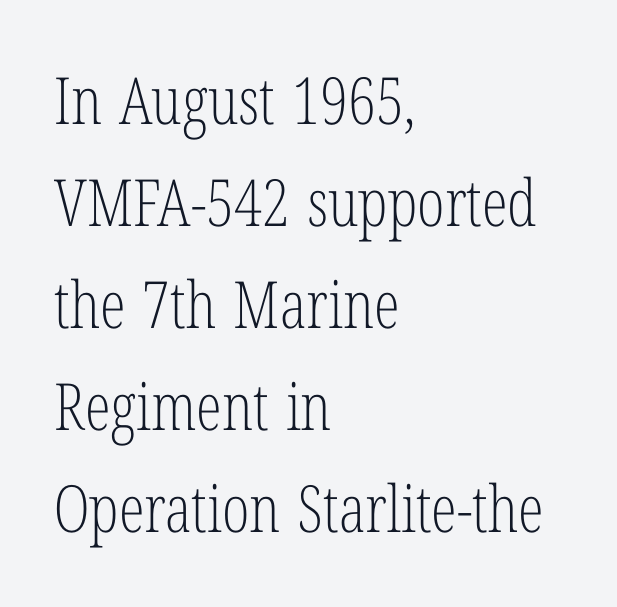
Every row of glyphs begins at an identical x-position on the left. The font's upright variant was chosen for this text. The weight would be labelled regular, book, light, or lighter still. The type family on display is of the serif kind.
